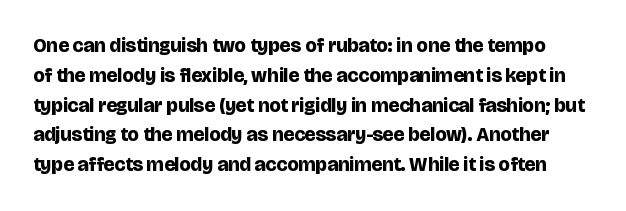
You could call the tracking neutral — neither tight nor loose. A normal amount of white space separates one row of letters from the next. Is there any slant? The stems are plumb. Weight check: bold — yes, fully. Descenders hang freely into open space.
